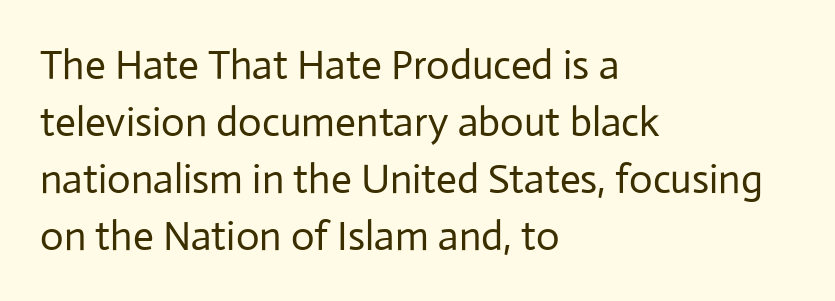
Q: Is the text bold? A: No.
Q: Is the text italic (slanted)? A: No, it is upright.
Q: Is the typeface a serif or a sans-serif typeface? A: Sans-serif.
Q: Is the text underlined? A: No.
Q: How is the paragraph aligned? A: Left-aligned.
Q: Is the spacing between letters normal or unusually wide? A: Normal.
Q: Is the spacing between lines tight, normal or loose? A: Normal.
Q: Width (condensed, normal, or wide)? A: Normal.
Q: Stroke contrast? A: Low.
Q: x-height? A: Medium.
Q: Monospaced? A: No.
